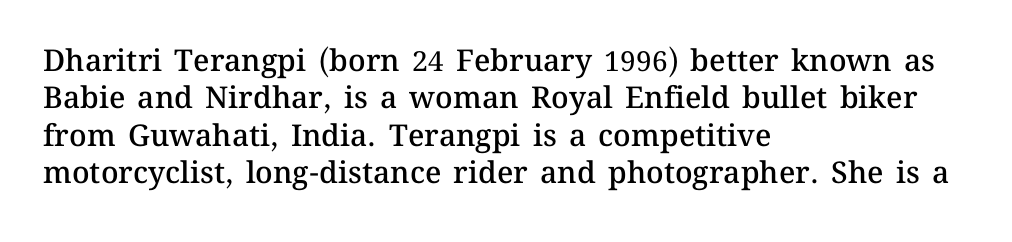
Q: Is the text bold? A: Semi-bold.
Q: Is the text italic (slanted)? A: No, it is upright.
Q: Is the text underlined? A: No.
Q: How is the paragraph aligned? A: Left-aligned.
Q: Is the spacing between letters normal or unusually wide? A: Normal.
Q: Is the spacing between lines tight, normal or loose? A: Normal.
Q: Width (condensed, normal, or wide)? A: Normal.
Q: Stroke contrast? A: Medium.
Q: x-height? A: Medium.
Q: Monospaced? A: No.
